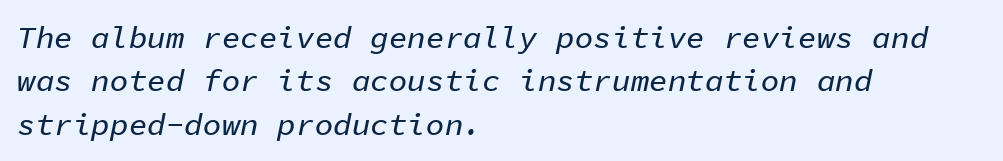
{"italic": "yes", "lean": "right", "slant_degrees": 11, "width": "normal", "stroke_contrast": "low", "x_height": "medium", "monospaced": "yes", "underline": "no", "align": "left", "line_spacing": "normal", "line_spacing_ratio": 1.4, "letter_spacing": "normal", "letter_spacing_em": 0.0, "glyph_px": 31}
